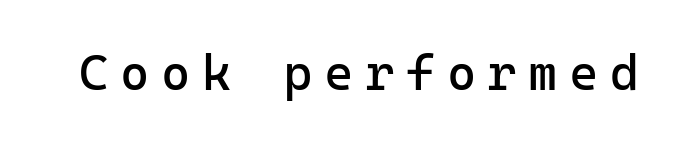
The image shows 50 px regular-weight sans-serif type, upright, monospaced; set unusually wide letter spacing (+0.23 em), not underlined; low stroke contrast and a medium x-height.
